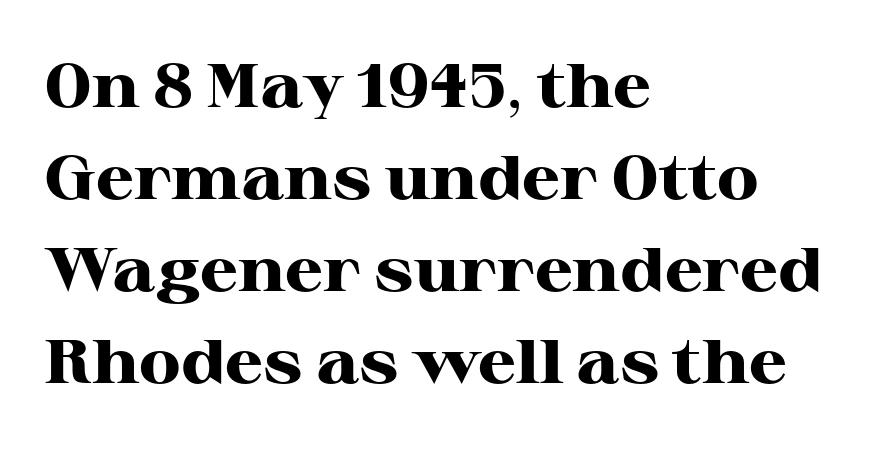
The image shows 61 px heavy, wide serif type, upright; set left-aligned, normal line spacing (1.51x), normal letter spacing, not underlined; high stroke contrast and a medium x-height.
